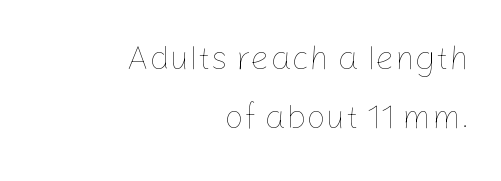
{"italic": "no", "bold": "no", "weight": "thin", "width": "normal", "stroke_contrast": "low", "x_height": "medium", "monospaced": "no", "underline": "no", "align": "right", "line_spacing_ratio": 1.75, "letter_spacing": "normal", "letter_spacing_em": 0.0, "glyph_px": 34}
